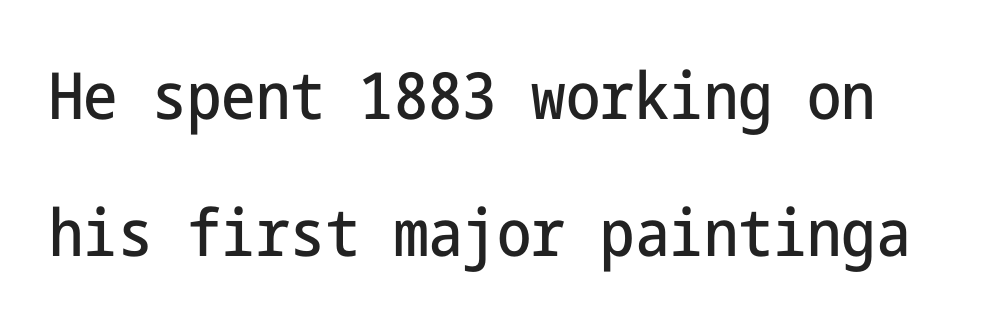
Q: Is the text italic (slanted)? A: No, it is upright.
Q: Is the typeface a serif or a sans-serif typeface? A: Sans-serif.
Q: Is the text underlined? A: No.
Q: Is the spacing between letters normal or unusually wide? A: Normal.
Q: Is the spacing between lines tight, normal or loose? A: Loose.
Q: Width (condensed, normal, or wide)? A: Condensed.
Q: Stroke contrast? A: Low.
Q: x-height? A: Medium.
